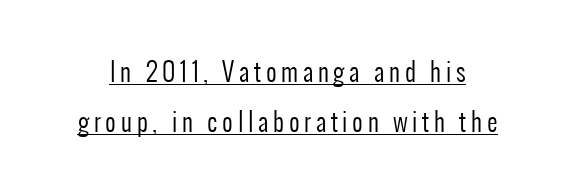
Q: Is the text bold? A: No.
Q: Is the text italic (slanted)? A: No, it is upright.
Q: Is the text underlined? A: Yes.
Q: Is the spacing between lines tight, normal or loose? A: Loose.
